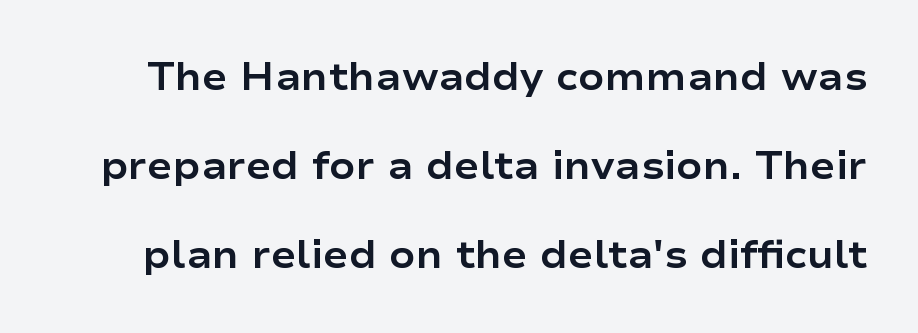
Q: Is the text bold? A: Yes.
Q: Is the text italic (slanted)? A: No, it is upright.
Q: Is the typeface a serif or a sans-serif typeface? A: Sans-serif.
Q: Is the text underlined? A: No.
Q: Is the spacing between letters normal or unusually wide? A: Normal.
Q: Is the spacing between lines tight, normal or loose? A: Loose.
Q: Width (condensed, normal, or wide)? A: Wide.
Q: Stroke contrast? A: Low.
Q: x-height? A: Medium.
Q: Monospaced? A: No.
